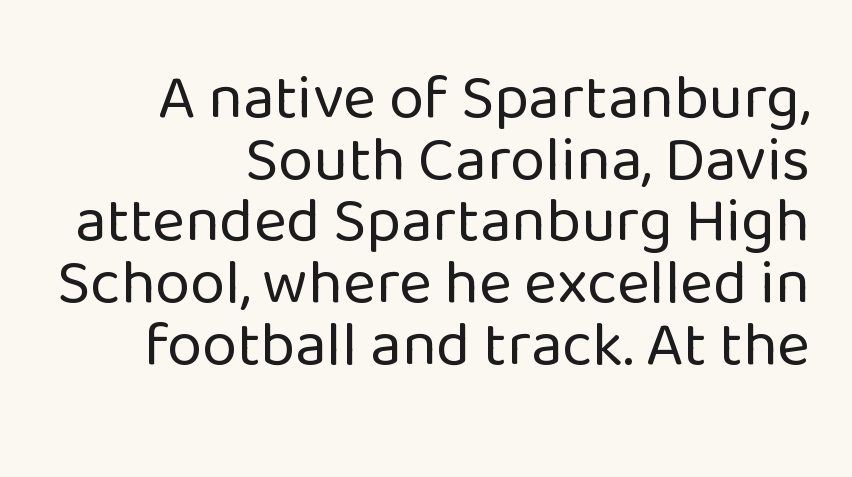
The image shows 63 px regular-weight sans-serif type, upright; set right-aligned, tight line spacing (0.98x), normal letter spacing, not underlined; low stroke contrast and a medium x-height.
